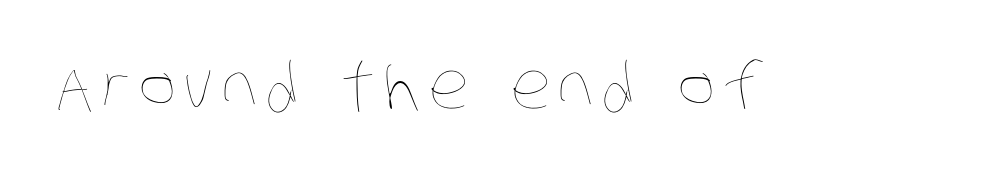
The image shows 64 px thin, condensed type; set not underlined; low stroke contrast and a large x-height.
